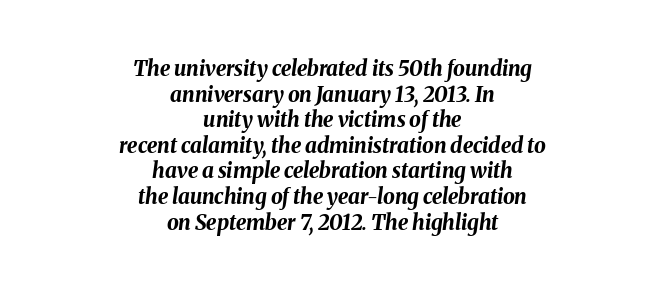
The lines in this sample share a center point and differ in where they start and stop. Rendered with sloped, italic letterforms. Heavy, bold letterforms. Any mark beneath the type? The region is blank. Here the glyphs are tracked normally, forming tight word shapes.
